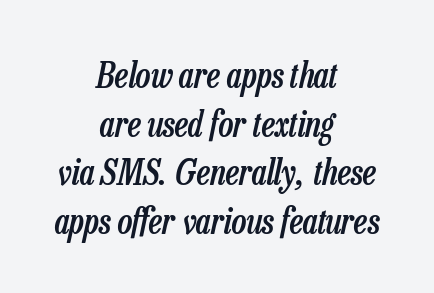
Q: Is the text bold? A: Semi-bold.
Q: Is the text italic (slanted)? A: Yes, it leans right by about 13 degrees.
Q: Is the text underlined? A: No.
Q: How is the paragraph aligned? A: Centered.
Q: Is the spacing between letters normal or unusually wide? A: Normal.
Q: Is the spacing between lines tight, normal or loose? A: Normal.
Q: Width (condensed, normal, or wide)? A: Condensed.
Q: Stroke contrast? A: Low.
Q: x-height? A: Medium.
Q: Monospaced? A: No.
